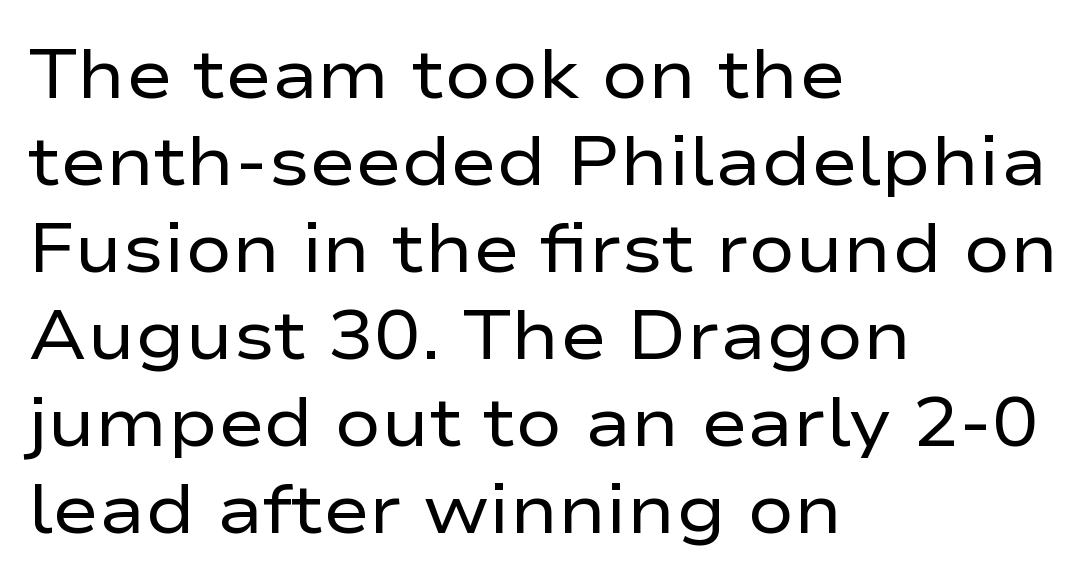
{"serif": "no", "italic": "no", "bold": "no", "weight": "regular", "width": "wide", "stroke_contrast": "low", "x_height": "medium", "monospaced": "no", "underline": "no", "align": "left", "line_spacing": "normal", "line_spacing_ratio": 1.26, "letter_spacing": "normal", "letter_spacing_em": 0.0, "glyph_px": 69}
